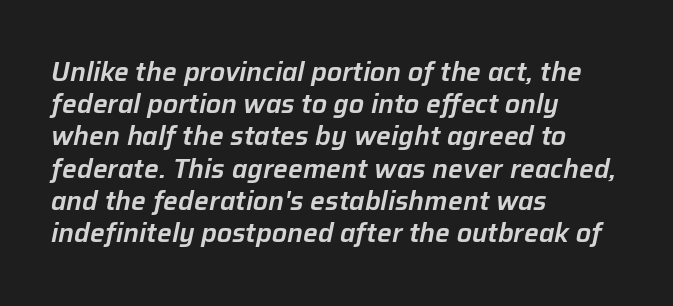
Q: Is the text italic (slanted)? A: Yes, it leans right by about 12 degrees.
Q: Is the text underlined? A: No.
Q: How is the paragraph aligned? A: Left-aligned.
Q: Is the spacing between letters normal or unusually wide? A: Normal.
